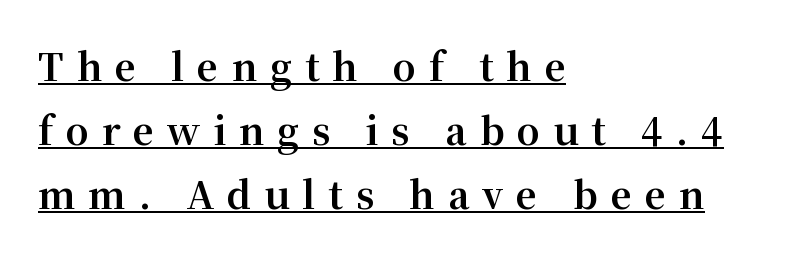
Q: Is the text bold? A: Yes.
Q: Is the text italic (slanted)? A: No, it is upright.
Q: Is the typeface a serif or a sans-serif typeface? A: Serif.
Q: Is the text underlined? A: Yes.
Q: How is the paragraph aligned? A: Left-aligned.
Q: Is the spacing between letters normal or unusually wide? A: Unusually wide.
Q: Width (condensed, normal, or wide)? A: Normal.
Q: Stroke contrast? A: Medium.
Q: x-height? A: Medium.
Q: Monospaced? A: No.
